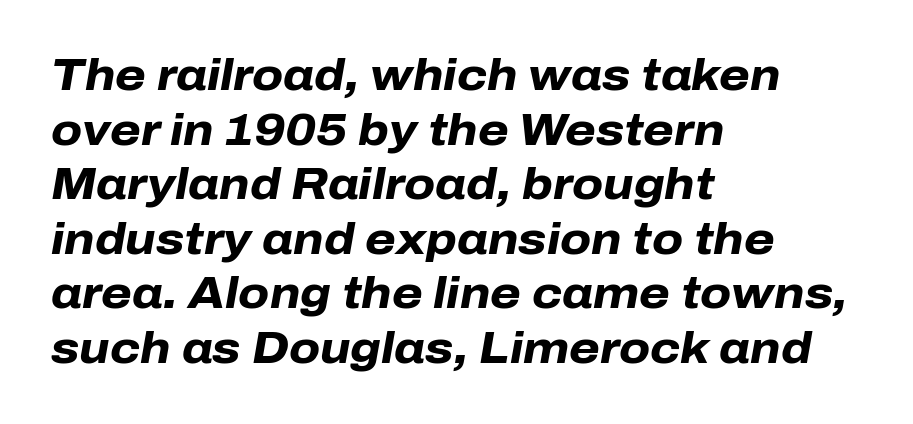
Q: Is the text bold? A: Yes.
Q: Is the text italic (slanted)? A: Yes, it leans right by about 10 degrees.
Q: Is the text underlined? A: No.
Q: How is the paragraph aligned? A: Left-aligned.
Q: Is the spacing between letters normal or unusually wide? A: Normal.
Q: Width (condensed, normal, or wide)? A: Normal.
Q: Stroke contrast? A: Low.
Q: x-height? A: Medium.
Q: Monospaced? A: No.
